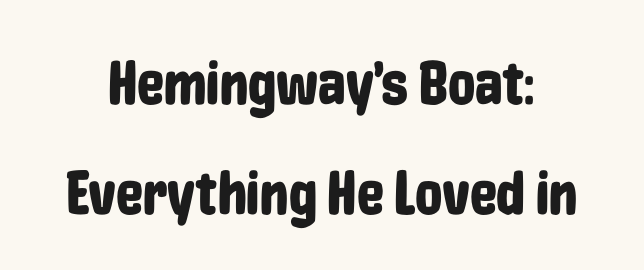
Q: Is the text italic (slanted)? A: No, it is upright.
Q: Is the typeface a serif or a sans-serif typeface? A: Sans-serif.
Q: Is the text underlined? A: No.
Q: Is the spacing between letters normal or unusually wide? A: Normal.
Q: Width (condensed, normal, or wide)? A: Condensed.
Q: Stroke contrast? A: Low.
Q: x-height? A: Medium.
Q: Monospaced? A: No.
